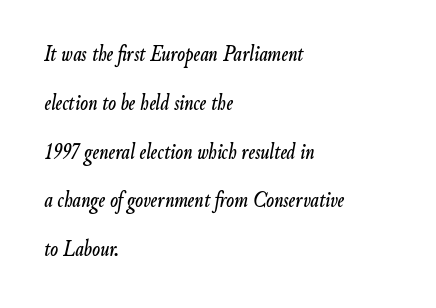
The rendering applies a slant to the glyphs. The area under the type is left untouched. The designer dialed line spacing up above the default. The lines in this sample share a left origin and differ only in where they stop. You could call the tracking neutral — neither tight nor loose.
